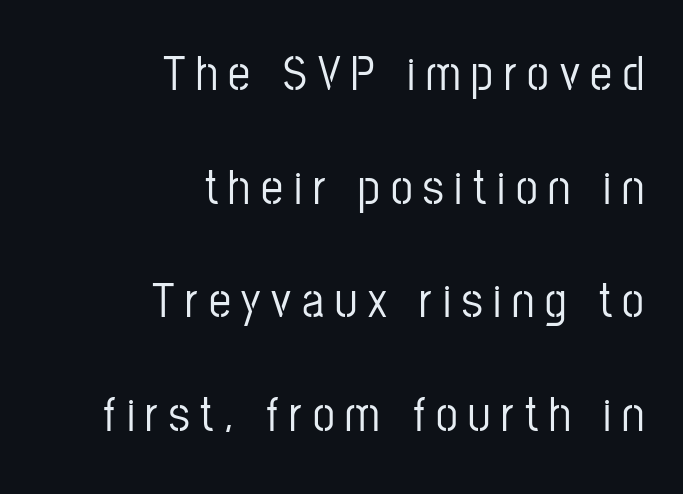
Q: Is the text italic (slanted)? A: No, it is upright.
Q: Is the typeface a serif or a sans-serif typeface? A: Sans-serif.
Q: Is the text underlined? A: No.
Q: How is the paragraph aligned? A: Right-aligned.
Q: Is the spacing between letters normal or unusually wide? A: Unusually wide.
Q: Is the spacing between lines tight, normal or loose? A: Loose.
Q: Width (condensed, normal, or wide)? A: Condensed.
Q: Stroke contrast? A: Low.
Q: x-height? A: Medium.
Q: Monospaced? A: No.
